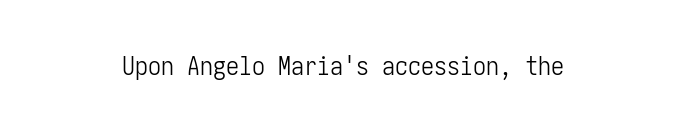
{"italic": "no", "bold": "no", "underline": "no", "letter_spacing": "normal", "letter_spacing_em": 0.0, "glyph_px": 26}
